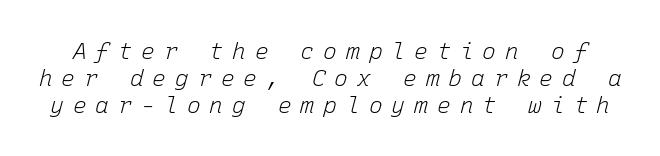
Q: Is the text bold? A: No.
Q: Is the text italic (slanted)? A: Yes, it leans right by about 15 degrees.
Q: Is the text underlined? A: No.
Q: Is the spacing between letters normal or unusually wide? A: Unusually wide.
